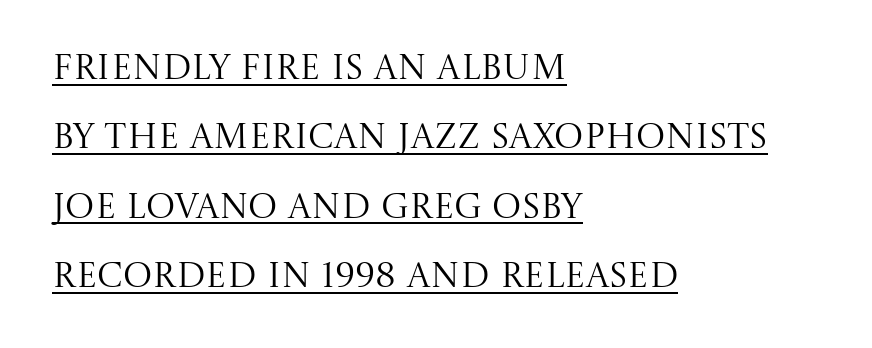
The image shows 35 px regular-weight serif type, upright; set left-aligned, loose line spacing (1.98x), normal letter spacing, underlined; medium stroke contrast and a large x-height.
